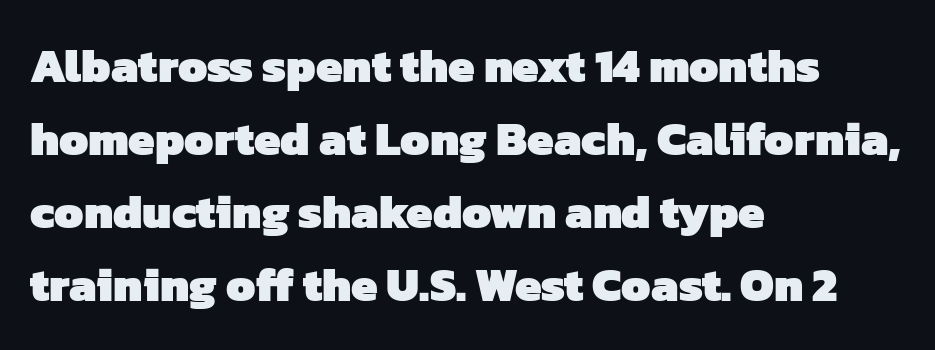
Q: Is the text bold? A: Yes.
Q: Is the typeface a serif or a sans-serif typeface? A: Sans-serif.
Q: Is the text underlined? A: No.
Q: How is the paragraph aligned? A: Left-aligned.
Q: Is the spacing between letters normal or unusually wide? A: Normal.
Q: Is the spacing between lines tight, normal or loose? A: Normal.
Q: Width (condensed, normal, or wide)? A: Normal.
Q: Stroke contrast? A: Low.
Q: x-height? A: Medium.
Q: Monospaced? A: No.
